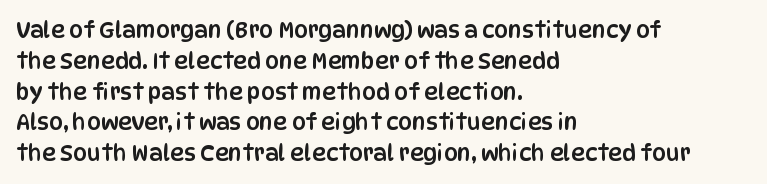
A classic flush-left, rag-right setting is used for this passage. Rendered with straight, roman letterforms. The rendering uses a moderate line-height, typical for paragraphs. In terms of letterspacing, this is plain default setting.
